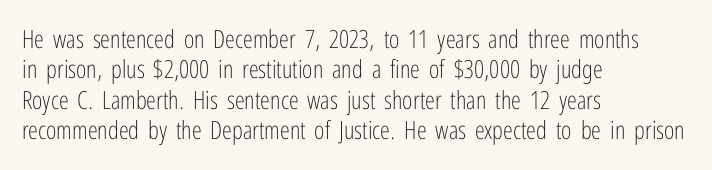
Nope, not italic — everything's standing straight. Only glyphs here, with clear space below each row. Leftover space on each line is placed entirely after the last word. The gaps between neighbouring characters are ordinary and unremarkable. A light-to-regular cut is what we see here.
